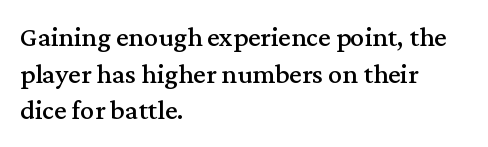
{"serif": "yes", "italic": "no", "width": "normal", "stroke_contrast": "medium", "x_height": "medium", "monospaced": "no", "underline": "no", "align": "left", "line_spacing": "normal", "line_spacing_ratio": 1.31, "letter_spacing": "normal", "letter_spacing_em": 0.0, "glyph_px": 28}
